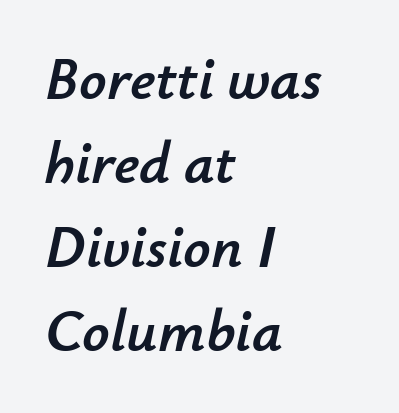
{"italic": "yes", "lean": "right", "slant_degrees": 12, "width": "normal", "stroke_contrast": "low", "x_height": "small", "monospaced": "no", "underline": "no", "align": "left", "line_spacing": "normal", "line_spacing_ratio": 1.4, "letter_spacing": "normal", "letter_spacing_em": 0.0, "glyph_px": 60}
